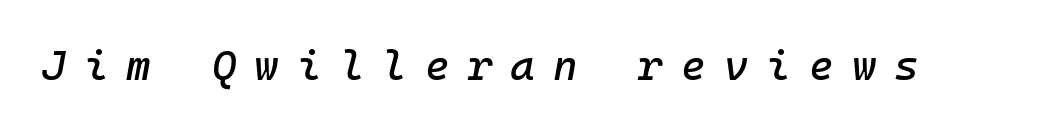
{"italic": "yes", "lean": "right", "slant_degrees": 10, "width": "normal", "stroke_contrast": "low", "x_height": "medium", "underline": "no", "letter_spacing": "wide", "letter_spacing_em": 0.43, "glyph_px": 42}
